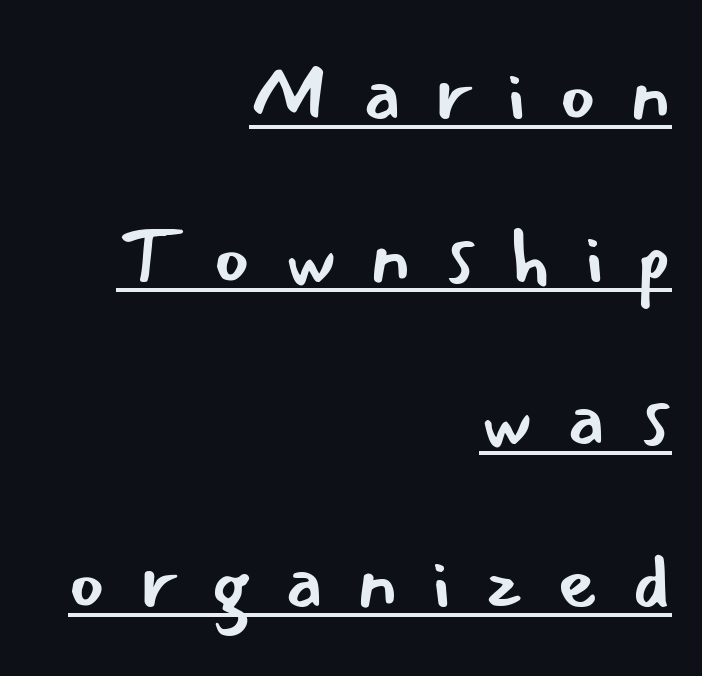
Q: Is the text bold? A: No.
Q: Is the text italic (slanted)? A: No, it is upright.
Q: Is the typeface a serif or a sans-serif typeface? A: Sans-serif.
Q: Is the text underlined? A: Yes.
Q: How is the paragraph aligned? A: Right-aligned.
Q: Is the spacing between letters normal or unusually wide? A: Unusually wide.
Q: Is the spacing between lines tight, normal or loose? A: Loose.
Q: Width (condensed, normal, or wide)? A: Normal.
Q: Stroke contrast? A: Low.
Q: x-height? A: Small.
Q: Monospaced? A: No.
